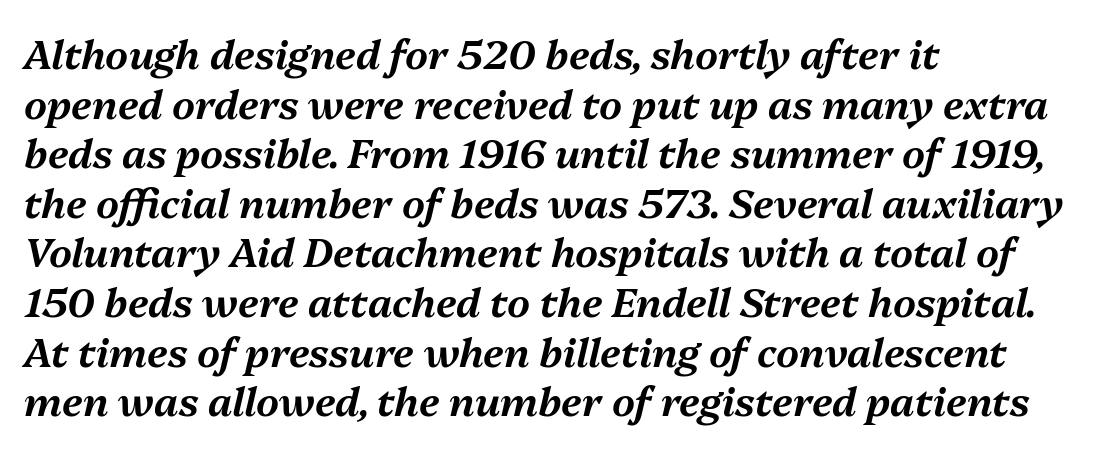
{"italic": "yes", "lean": "right", "slant_degrees": 13, "width": "normal", "stroke_contrast": "medium", "x_height": "medium", "monospaced": "no", "underline": "no", "align": "left", "line_spacing_ratio": 1.24, "letter_spacing": "normal", "letter_spacing_em": 0.0, "glyph_px": 40}
